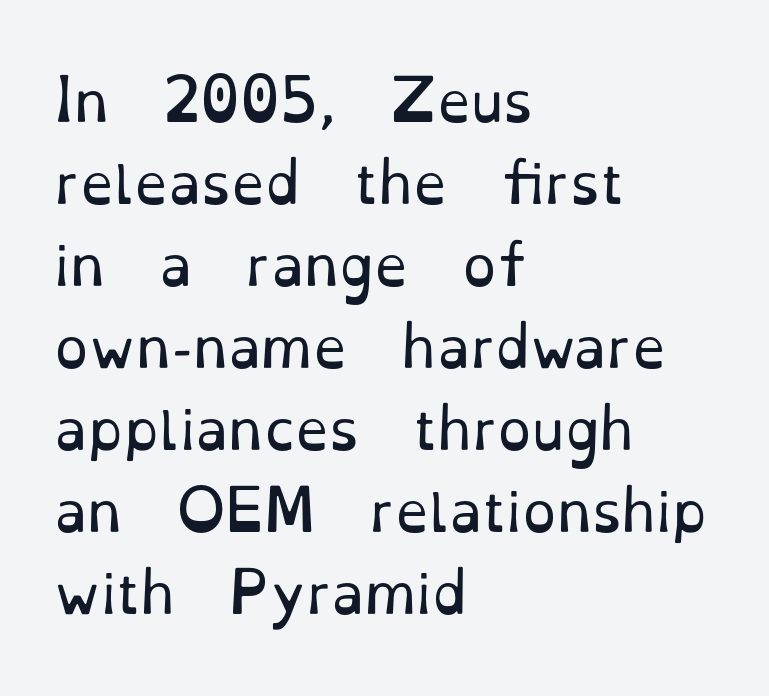
The image shows 54 px regular-weight type, upright; set left-aligned, normal line spacing (1.52x), normal letter spacing, not underlined; low stroke contrast and a small x-height.
